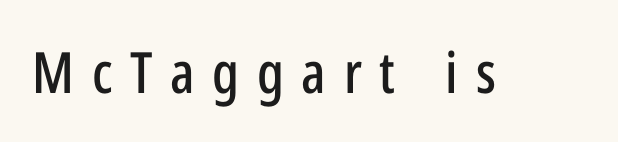
Q: Is the text italic (slanted)? A: No, it is upright.
Q: Is the typeface a serif or a sans-serif typeface? A: Sans-serif.
Q: Is the text underlined? A: No.
Q: Is the spacing between letters normal or unusually wide? A: Unusually wide.
Q: Width (condensed, normal, or wide)? A: Condensed.
Q: Stroke contrast? A: Low.
Q: x-height? A: Medium.
Q: Monospaced? A: No.
